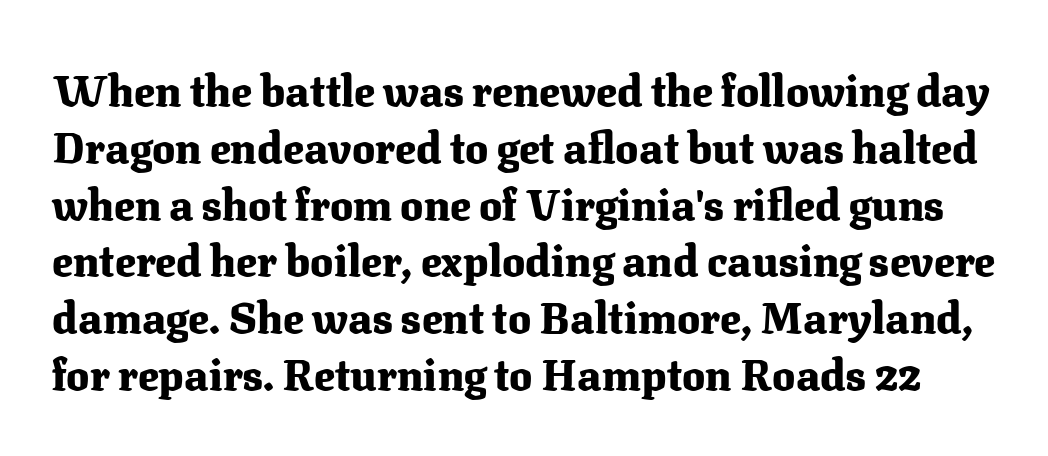
Horizontal bands of white between lines are of average thickness. This is the regular roman posture of the typeface. Serif or sans? Serif — the stroke terminals have little feet. Plenty of ink on the page — the face is bold.
